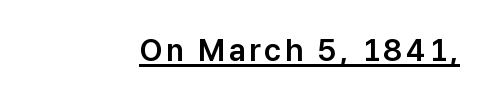
Q: Is the text italic (slanted)? A: No, it is upright.
Q: Is the typeface a serif or a sans-serif typeface? A: Sans-serif.
Q: Is the text underlined? A: Yes.
Q: How is the paragraph aligned? A: Right-aligned.
Q: Width (condensed, normal, or wide)? A: Normal.
Q: Stroke contrast? A: Low.
Q: x-height? A: Medium.
Q: Monospaced? A: No.
